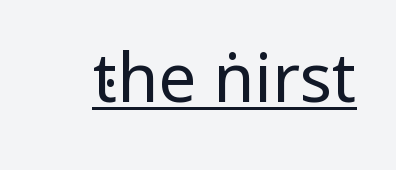
The glyphs in this specimen are sans serif. Glyph-to-glyph distance matches everyday printed text. A baseline rule has been typeset under these characters. Unlike italic type, these characters show no tilt at all. Weight: not bold — regular or lighter.
